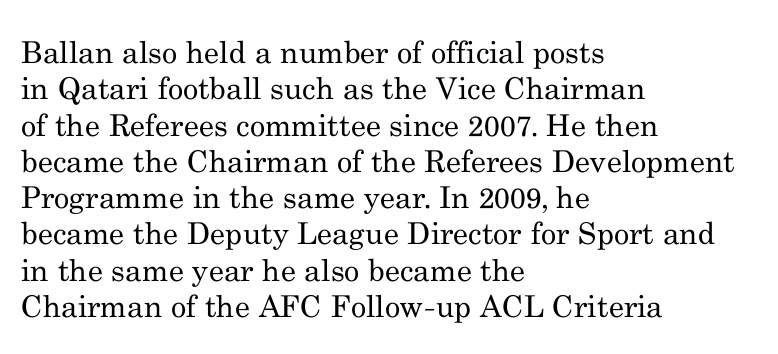
The image shows 30 px regular-weight serif type, upright; set left-aligned, line spacing 1.21x, normal letter spacing, not underlined; medium stroke contrast and a small x-height.
